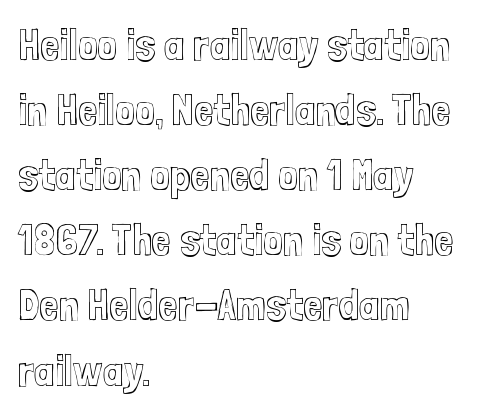
Q: Is the text italic (slanted)? A: No, it is upright.
Q: Is the text underlined? A: No.
Q: How is the paragraph aligned? A: Left-aligned.
Q: Is the spacing between letters normal or unusually wide? A: Normal.
Q: Is the spacing between lines tight, normal or loose? A: Normal.
Q: Width (condensed, normal, or wide)? A: Condensed.
Q: x-height? A: Medium.
Q: Monospaced? A: No.
